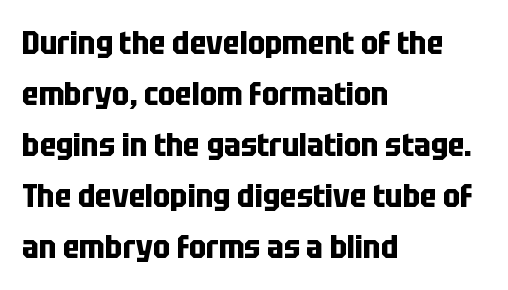
Q: Is the text bold? A: Yes.
Q: Is the text italic (slanted)? A: No, it is upright.
Q: Is the typeface a serif or a sans-serif typeface? A: Sans-serif.
Q: Is the text underlined? A: No.
Q: How is the paragraph aligned? A: Left-aligned.
Q: Is the spacing between letters normal or unusually wide? A: Normal.
Q: Is the spacing between lines tight, normal or loose? A: Normal.
Q: Width (condensed, normal, or wide)? A: Condensed.
Q: Stroke contrast? A: Low.
Q: x-height? A: Large.
Q: Monospaced? A: No.
